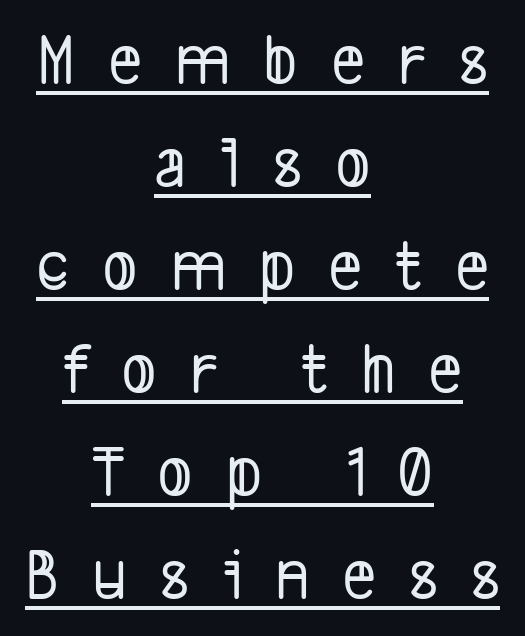
{"serif": "no", "width": "condensed", "stroke_contrast": "low", "x_height": "medium", "monospaced": "no", "underline": "yes", "align": "center", "line_spacing": "normal", "line_spacing_ratio": 1.41, "letter_spacing": "wide", "letter_spacing_em": 0.45, "glyph_px": 73}
